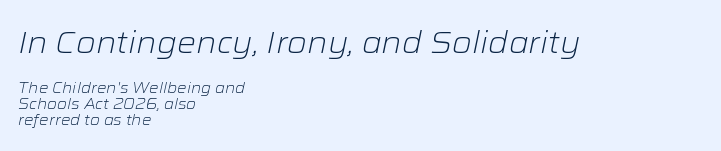
Q: Is the text bold? A: No.
Q: Is the text italic (slanted)? A: Yes, it leans right by about 12 degrees.
Q: Is the text underlined? A: No.
Q: How is the paragraph aligned? A: Left-aligned.
Q: Is the spacing between letters normal or unusually wide? A: Normal.
Q: Is the spacing between lines tight, normal or loose? A: Tight.
Q: Which block of text is set in a larger size, the first (top) or the second (bottom)? A: The first (top) one.
Q: Width (condensed, normal, or wide)? A: Wide.
Q: Stroke contrast? A: Low.
Q: x-height? A: Medium.
Q: Monospaced? A: No.
